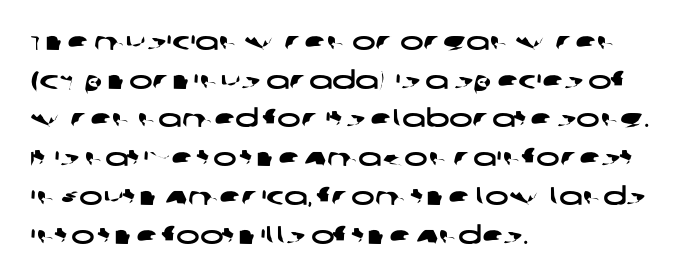
Q: Is the text underlined? A: No.
Q: How is the paragraph aligned? A: Left-aligned.
Q: Is the spacing between letters normal or unusually wide? A: Normal.
Q: Is the spacing between lines tight, normal or loose? A: Normal.
